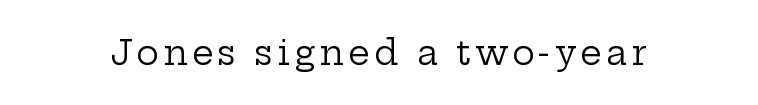
Q: Is the text bold? A: No.
Q: Is the text italic (slanted)? A: No, it is upright.
Q: Is the typeface a serif or a sans-serif typeface? A: Serif.
Q: Is the text underlined? A: No.
Q: Width (condensed, normal, or wide)? A: Wide.
Q: Stroke contrast? A: Low.
Q: x-height? A: Medium.
Q: Monospaced? A: No.
